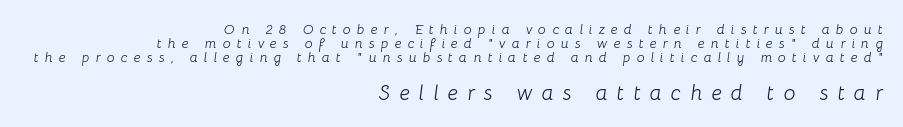
Q: Is the text bold? A: No.
Q: Is the text italic (slanted)? A: Yes, it leans right by about 8 degrees.
Q: Is the text underlined? A: No.
Q: How is the paragraph aligned? A: Right-aligned.
Q: Is the spacing between letters normal or unusually wide? A: Unusually wide.
Q: Is the spacing between lines tight, normal or loose? A: Tight.
Q: Which block of text is set in a larger size, the first (top) or the second (bottom)? A: The second (bottom) one.
